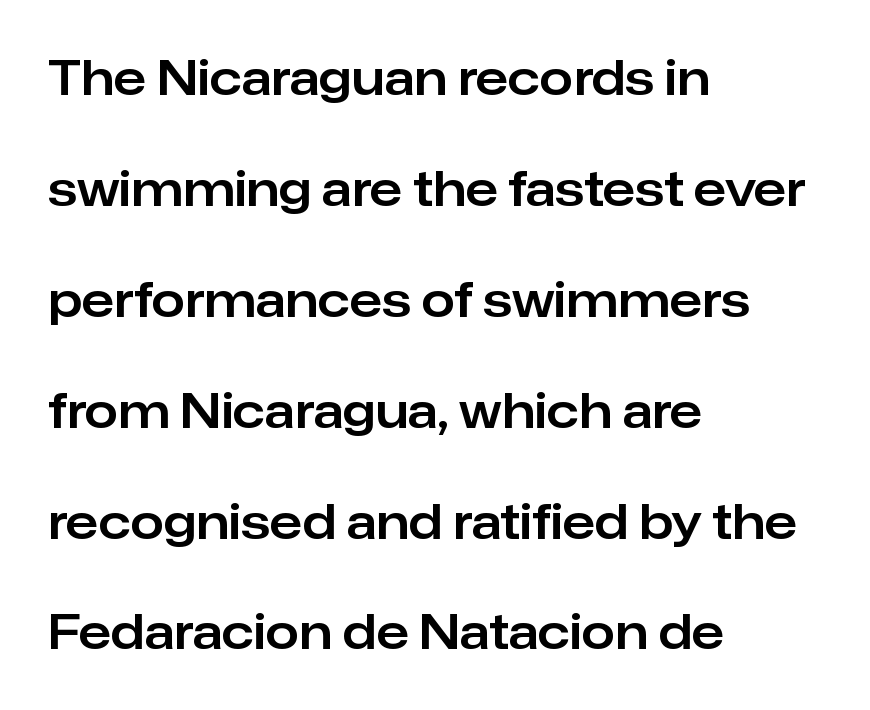
Q: Is the text italic (slanted)? A: No, it is upright.
Q: Is the typeface a serif or a sans-serif typeface? A: Sans-serif.
Q: Is the text underlined? A: No.
Q: How is the paragraph aligned? A: Left-aligned.
Q: Is the spacing between letters normal or unusually wide? A: Normal.
Q: Is the spacing between lines tight, normal or loose? A: Loose.
Q: Width (condensed, normal, or wide)? A: Normal.
Q: Stroke contrast? A: Low.
Q: x-height? A: Medium.
Q: Monospaced? A: No.
